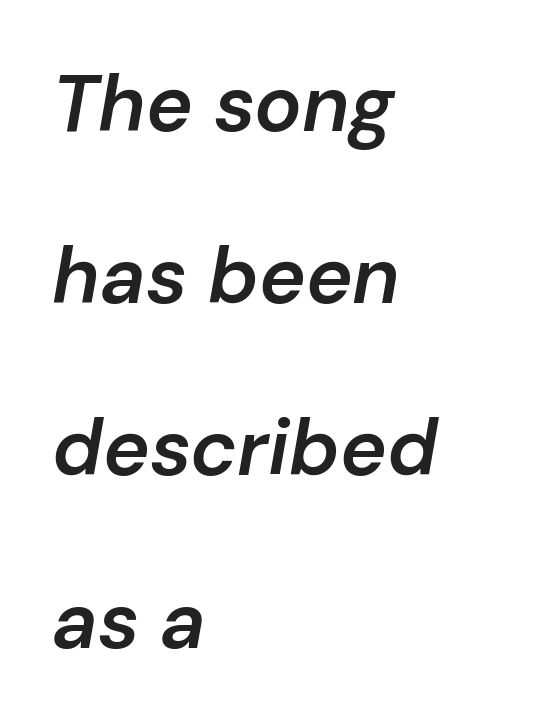
Q: Is the text bold? A: Semi-bold.
Q: Is the text italic (slanted)? A: Yes, it leans right by about 10 degrees.
Q: Is the text underlined? A: No.
Q: How is the paragraph aligned? A: Left-aligned.
Q: Is the spacing between letters normal or unusually wide? A: Normal.
Q: Is the spacing between lines tight, normal or loose? A: Loose.
Q: Width (condensed, normal, or wide)? A: Normal.
Q: Stroke contrast? A: Low.
Q: x-height? A: Medium.
Q: Monospaced? A: No.
